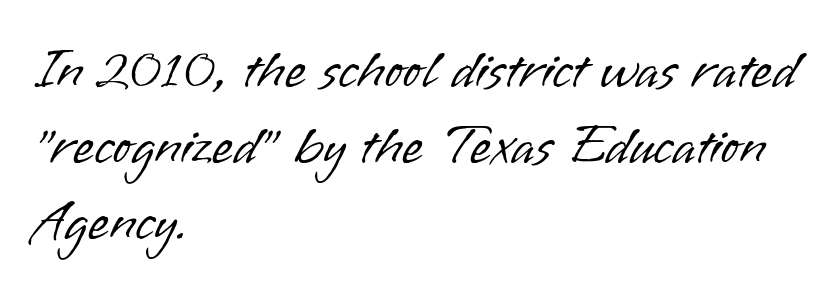
The image shows 55 px light sans-serif type; set left-aligned, normal line spacing (1.38x), normal letter spacing, not underlined; low stroke contrast and a small x-height.
